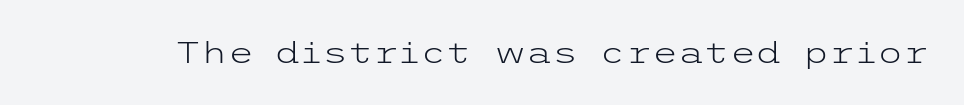
Q: Is the text bold? A: No.
Q: Is the text italic (slanted)? A: No, it is upright.
Q: Is the typeface a serif or a sans-serif typeface? A: Sans-serif.
Q: Is the text underlined? A: No.
Q: Is the spacing between letters normal or unusually wide? A: Normal.
Q: Width (condensed, normal, or wide)? A: Wide.
Q: Stroke contrast? A: Low.
Q: x-height? A: Medium.
